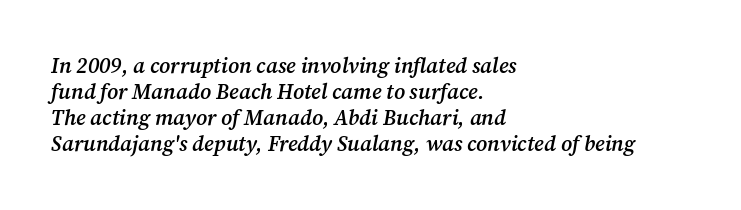
{"italic": "yes", "lean": "right", "slant_degrees": 12, "bold": "semi", "underline": "no", "align": "left", "line_spacing_ratio": 1.24, "letter_spacing": "normal", "letter_spacing_em": 0.0, "glyph_px": 21}
